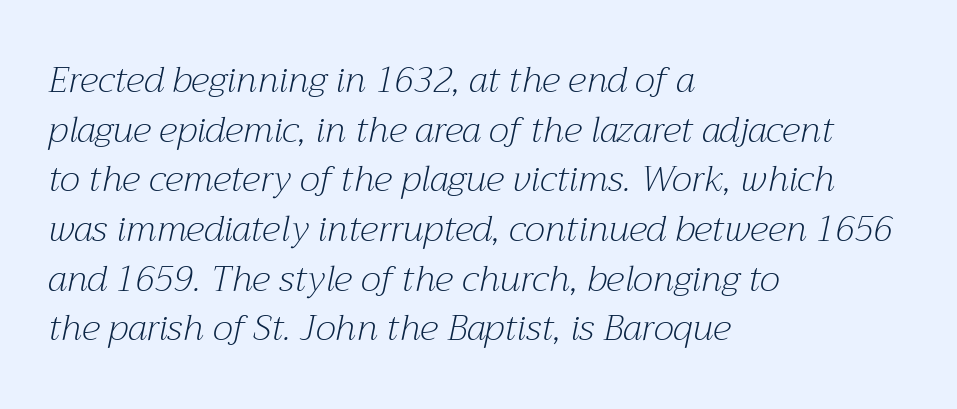
{"serif": "yes", "italic": "yes", "lean": "right", "slant_degrees": 12, "bold": "no", "weight": "light", "width": "normal", "stroke_contrast": "medium", "x_height": "medium", "monospaced": "no", "underline": "no", "align": "left", "line_spacing": "normal", "line_spacing_ratio": 1.38, "letter_spacing": "normal", "letter_spacing_em": 0.0, "glyph_px": 36}
